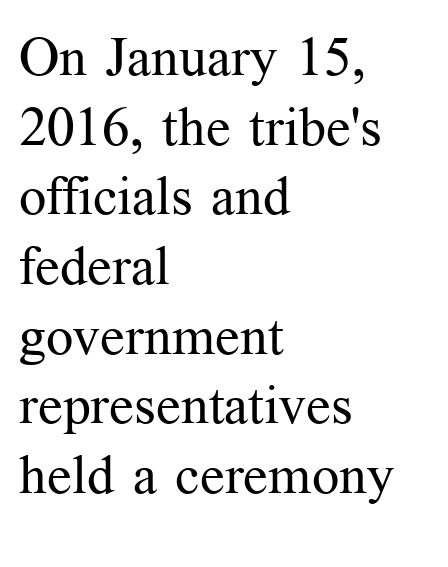
The image shows 54 px regular-weight serif type, upright; set left-aligned, normal line spacing (1.29x), normal letter spacing, not underlined; medium stroke contrast and a medium x-height.
